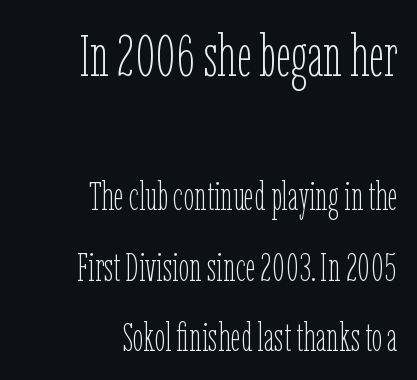
{"italic": "no", "bold": "no", "weight": "thin", "width": "condensed", "stroke_contrast": "low", "x_height": "medium", "monospaced": "no", "underline": "no", "align": "right", "line_spacing_ratio": 1.8, "letter_spacing": "normal", "letter_spacing_em": 0.0, "larger_block": "first", "size_ratio": 1.51, "glyph_px": 59}
